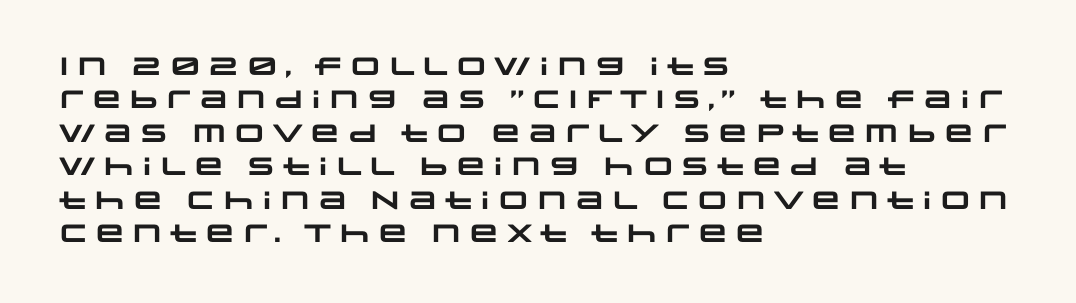
Q: Is the text bold? A: Yes.
Q: Is the text underlined? A: No.
Q: How is the paragraph aligned? A: Left-aligned.
Q: Is the spacing between letters normal or unusually wide? A: Normal.
Q: Is the spacing between lines tight, normal or loose? A: Normal.
